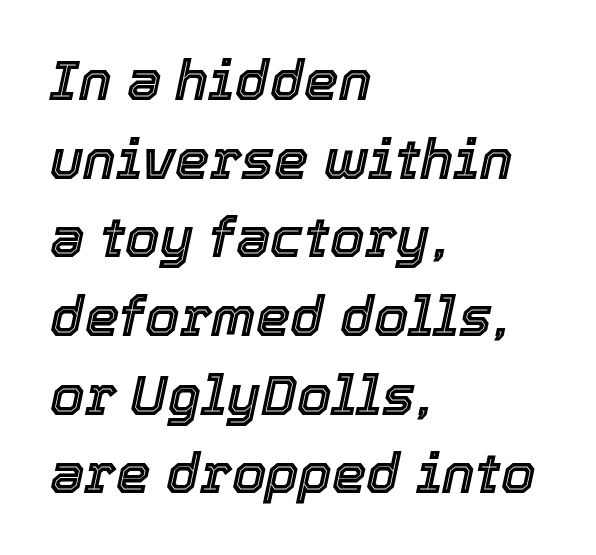
The image shows 55 px text type, italic (leaning right); set left-aligned, normal line spacing (1.43x), normal letter spacing, not underlined; a medium x-height.
